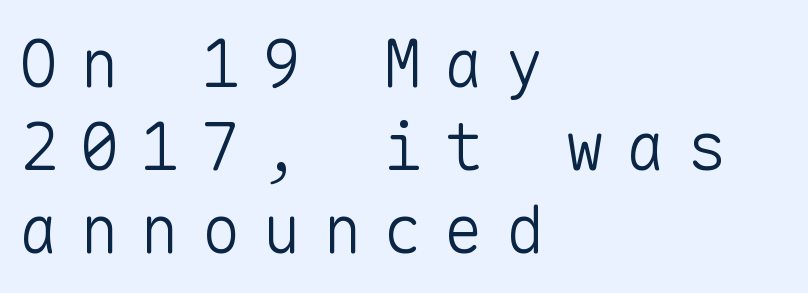
The image shows 66 px light sans-serif type, upright, monospaced; set left-aligned, normal line spacing (1.26x), unusually wide letter spacing (+0.32 em), not underlined; low stroke contrast and a medium x-height.
